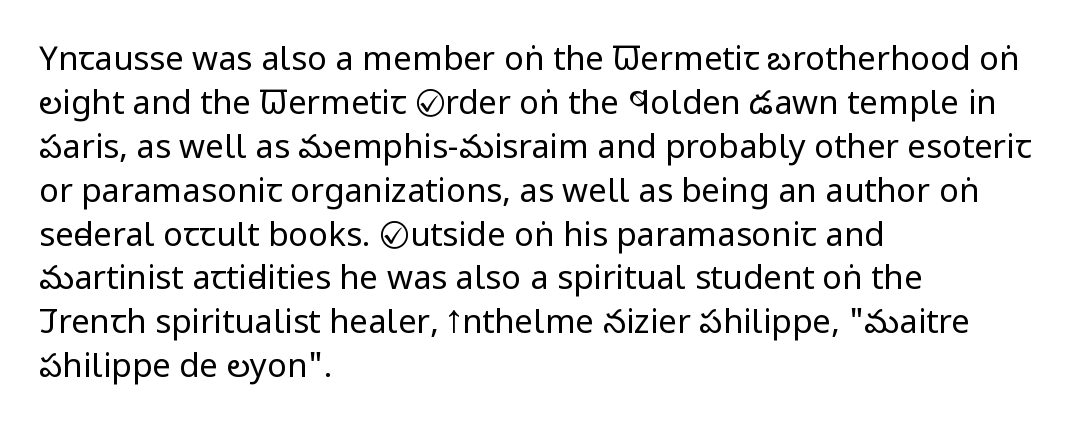
The image shows 33 px regular-weight, condensed sans-serif type, upright; set left-aligned, normal line spacing (1.33x), normal letter spacing, not underlined; low stroke contrast and a large x-height.
